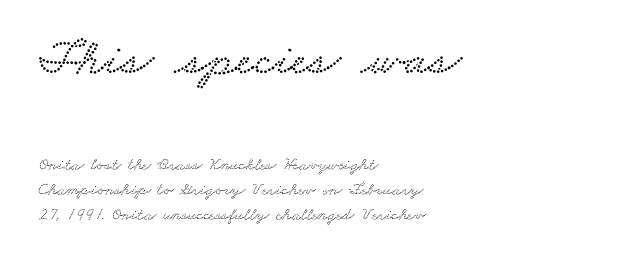
The specimen omits any rule beneath the text block's lines. A typesetter would call this zero additional tracking. Where is the straight margin? On the left. In terms of leading, this rendering sits right in the middle. The letters advance in unequal steps, a hallmark of proportional type.
